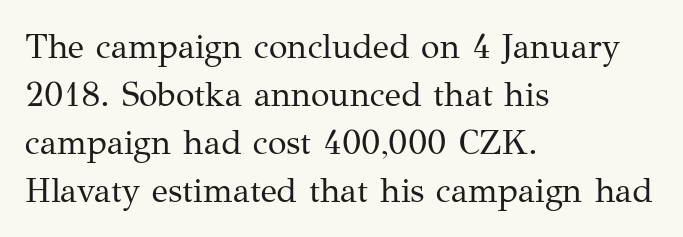
Q: Is the text bold? A: No.
Q: Is the text italic (slanted)? A: No, it is upright.
Q: Is the typeface a serif or a sans-serif typeface? A: Serif.
Q: Is the text underlined? A: No.
Q: How is the paragraph aligned? A: Left-aligned.
Q: Is the spacing between letters normal or unusually wide? A: Normal.
Q: Is the spacing between lines tight, normal or loose? A: Normal.
Q: Width (condensed, normal, or wide)? A: Normal.
Q: Stroke contrast? A: Medium.
Q: x-height? A: Medium.
Q: Monospaced? A: No.
